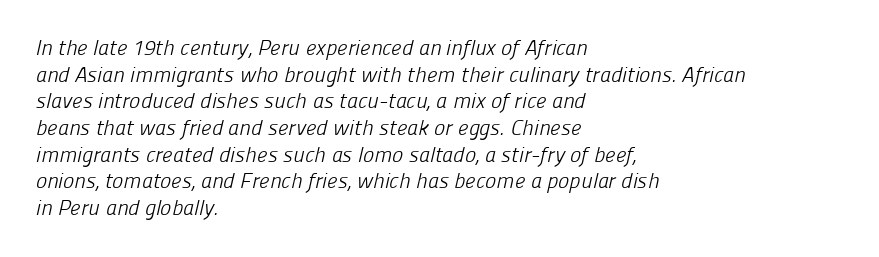
{"bold": "no", "underline": "no", "align": "left", "line_spacing": "normal", "line_spacing_ratio": 1.27, "letter_spacing": "normal", "letter_spacing_em": 0.0, "glyph_px": 21}
